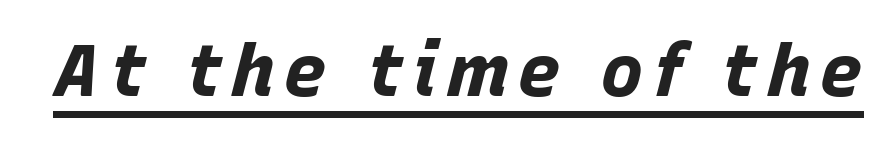
Q: Is the text bold? A: Yes.
Q: Is the text italic (slanted)? A: Yes, it leans right by about 15 degrees.
Q: Is the text underlined? A: Yes.
Q: Width (condensed, normal, or wide)? A: Normal.
Q: Stroke contrast? A: Low.
Q: x-height? A: Large.
Q: Monospaced? A: No.
